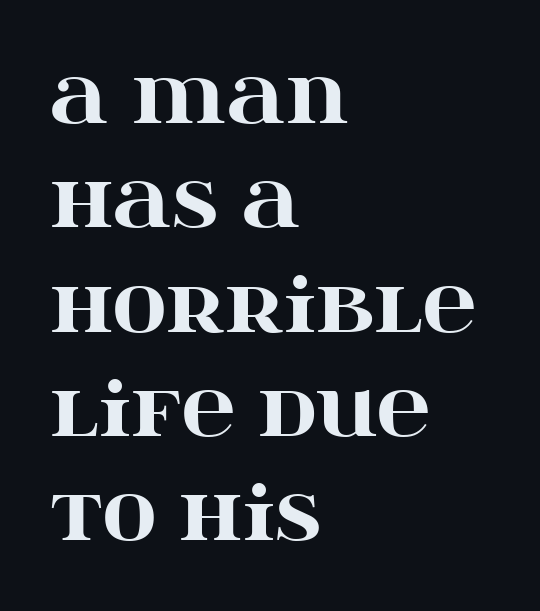
Q: Is the text bold? A: Yes.
Q: Is the text italic (slanted)? A: No, it is upright.
Q: Is the typeface a serif or a sans-serif typeface? A: Serif.
Q: Is the text underlined? A: No.
Q: How is the paragraph aligned? A: Left-aligned.
Q: Is the spacing between letters normal or unusually wide? A: Normal.
Q: Is the spacing between lines tight, normal or loose? A: Normal.
Q: Width (condensed, normal, or wide)? A: Wide.
Q: Stroke contrast? A: High.
Q: x-height? A: Large.
Q: Monospaced? A: No.
